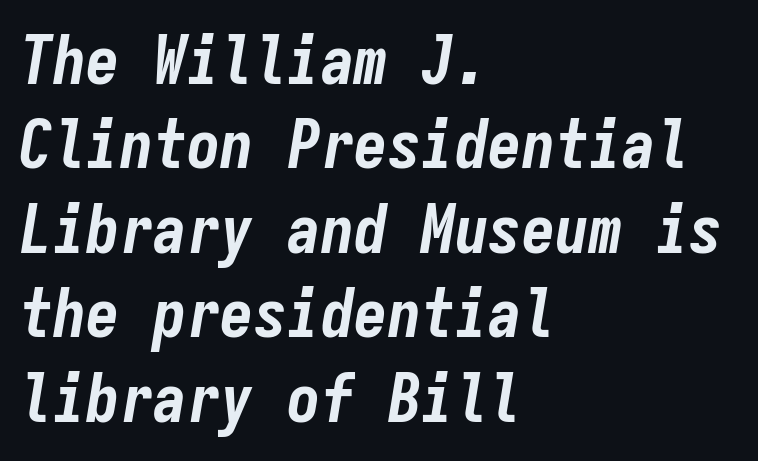
Q: Is the text bold? A: Yes.
Q: Is the text italic (slanted)? A: Yes, it leans right by about 9 degrees.
Q: Is the text underlined? A: No.
Q: How is the paragraph aligned? A: Left-aligned.
Q: Is the spacing between letters normal or unusually wide? A: Normal.
Q: Is the spacing between lines tight, normal or loose? A: Normal.
Q: Width (condensed, normal, or wide)? A: Condensed.
Q: Stroke contrast? A: Low.
Q: x-height? A: Medium.
Q: Monospaced? A: Yes.
